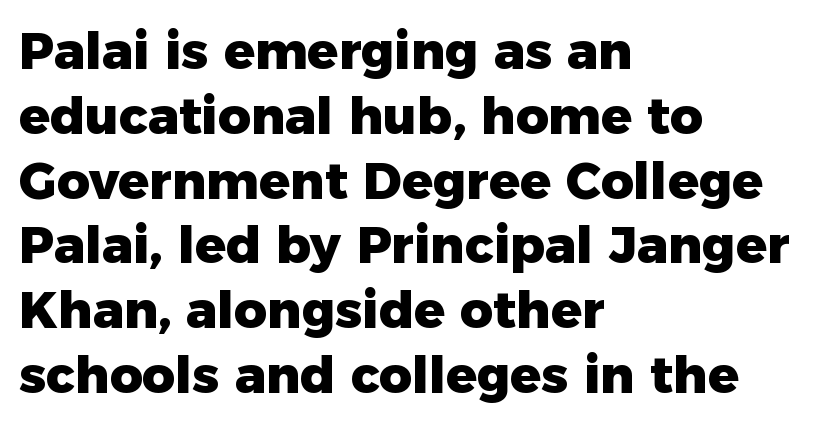
Italic? Not at all — the glyphs are vertical. Where is the straight margin? On the left. Check under the words: just untouched page. On the weight axis this lands at bold, roughly 700.
